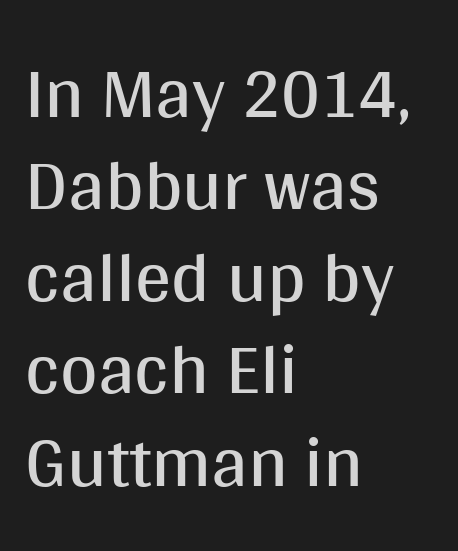
Q: Is the text bold? A: No.
Q: Is the text italic (slanted)? A: No, it is upright.
Q: Is the typeface a serif or a sans-serif typeface? A: Sans-serif.
Q: Is the text underlined? A: No.
Q: How is the paragraph aligned? A: Left-aligned.
Q: Is the spacing between letters normal or unusually wide? A: Normal.
Q: Is the spacing between lines tight, normal or loose? A: Normal.
Q: Width (condensed, normal, or wide)? A: Normal.
Q: Stroke contrast? A: Medium.
Q: x-height? A: Large.
Q: Monospaced? A: No.
